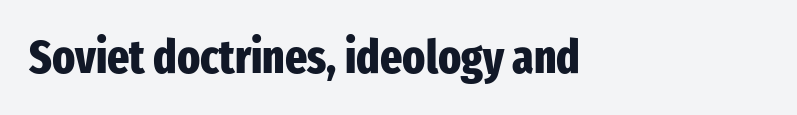
The image shows 47 px heavy, condensed sans-serif type, upright; set left-aligned, normal letter spacing, not underlined; low stroke contrast and a medium x-height.
